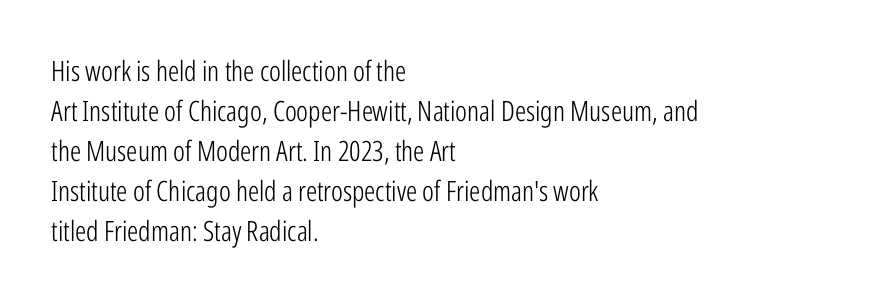
The image shows 28 px light, condensed sans-serif type, upright; set left-aligned, normal line spacing (1.43x), normal letter spacing, not underlined; low stroke contrast and a medium x-height.
